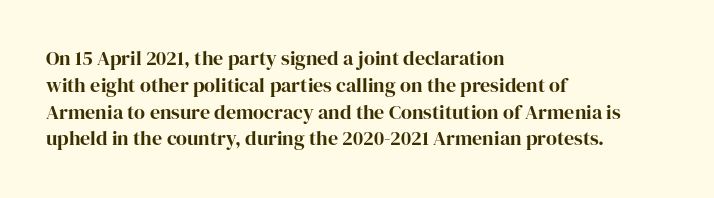
{"italic": "no", "underline": "no", "align": "left", "line_spacing": "normal", "line_spacing_ratio": 1.34, "letter_spacing": "normal", "letter_spacing_em": 0.0, "glyph_px": 20}
